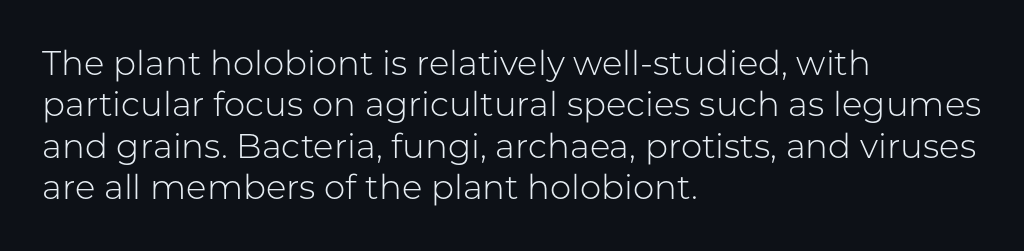
{"serif": "no", "italic": "no", "bold": "no", "weight": "light", "width": "normal", "stroke_contrast": "low", "x_height": "medium", "monospaced": "no", "underline": "no", "align": "left", "line_spacing_ratio": 1.22, "letter_spacing": "normal", "letter_spacing_em": 0.0, "glyph_px": 34}
